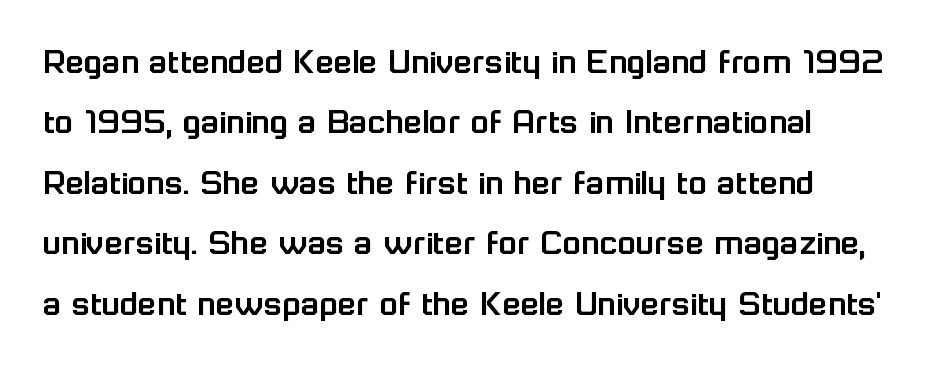
Has an underline been added? It has not. Default kerning and tracking; the words read as compact shapes. Unlike italic type, these characters show no tilt at all. The designer went with a sans here, leaving each stem footless. Looks like regular typesetting: each glyph gets only the width it needs.
